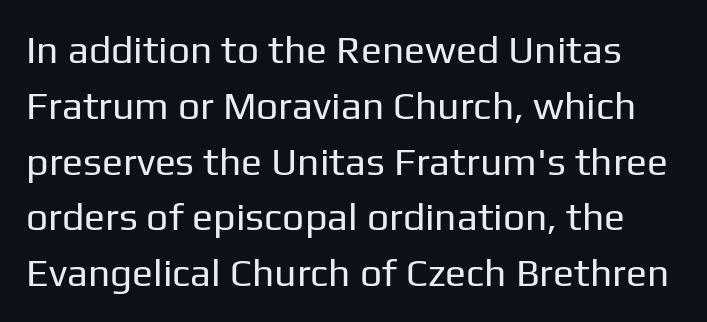
Q: Is the text bold? A: No.
Q: Is the text italic (slanted)? A: No, it is upright.
Q: Is the typeface a serif or a sans-serif typeface? A: Sans-serif.
Q: Is the text underlined? A: No.
Q: Is the spacing between letters normal or unusually wide? A: Normal.
Q: Is the spacing between lines tight, normal or loose? A: Normal.
Q: Width (condensed, normal, or wide)? A: Normal.
Q: Stroke contrast? A: Low.
Q: x-height? A: Medium.
Q: Monospaced? A: No.
